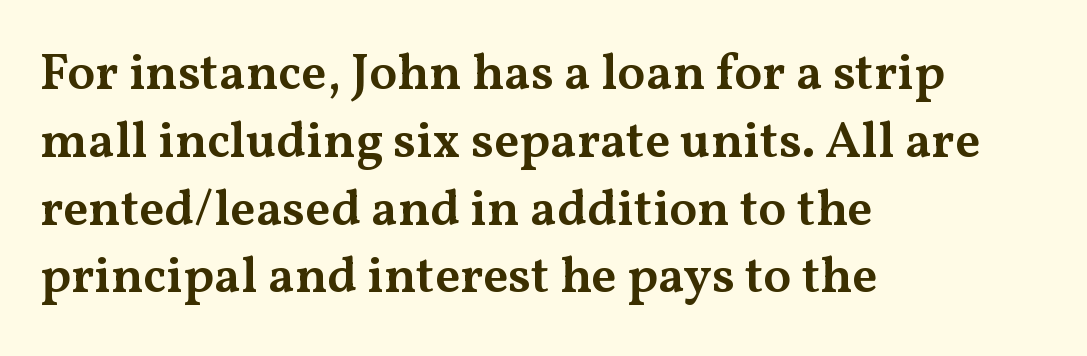
The image shows 51 px semibold, wide serif type, upright; set left-aligned, normal line spacing (1.33x), normal letter spacing, not underlined; medium stroke contrast and a medium x-height.
